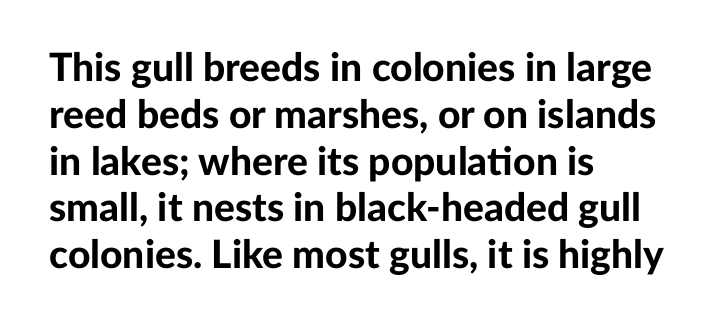
If you drew a line through each stem, it would be perfectly vertical. In terms of letterspacing, this is plain default setting. Each line starts at the same left margin while the right side varies. This is sans-serif lettering, the kind often seen on screens and signage.
